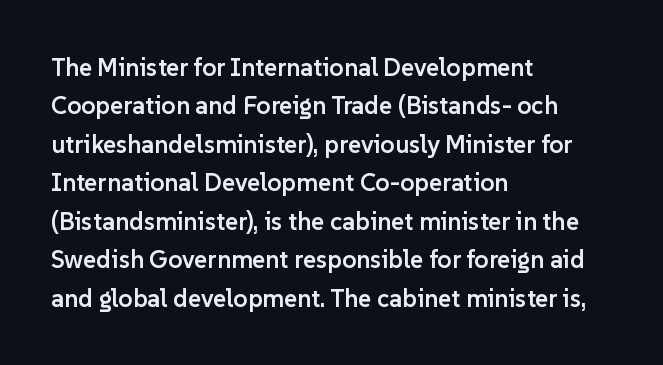
Has an underline been added? It has not. A typesetter would mark this as roman, not italic. The passage shown has conventional tracking throughout. The rows are spaced the way most documents space them. Each line starts at the same left margin while the right side varies. The font is running at a semibold setting, under full bold.
